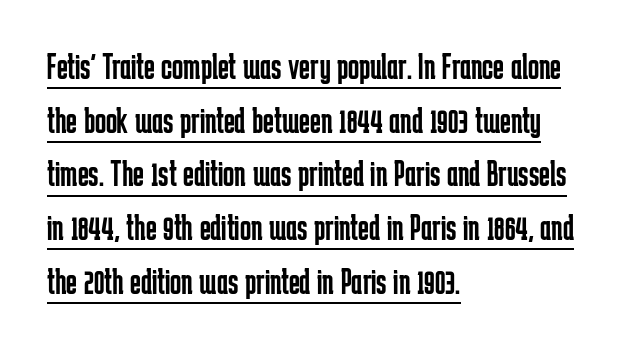
The image shows 37 px regular-weight, condensed sans-serif type, upright; set left-aligned, normal line spacing (1.45x), normal letter spacing, underlined; low stroke contrast and a medium x-height.
